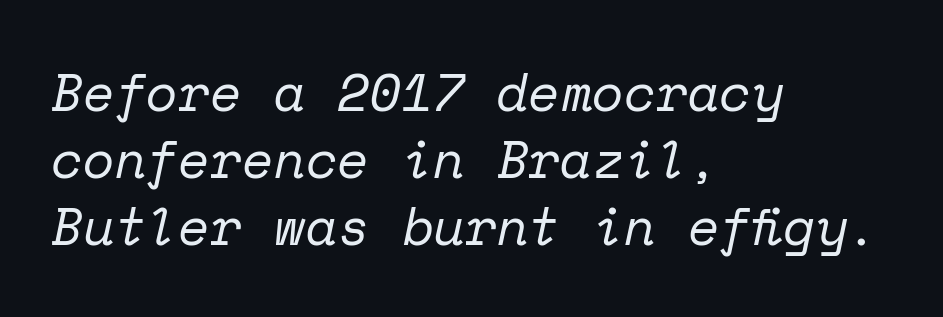
Notice how the stems are inclined rather than vertical — that's the hallmark of italics. On a weight scale, this lands at 450 or below. No word sits above an underline. These lines sit exactly where default settings would place them.
